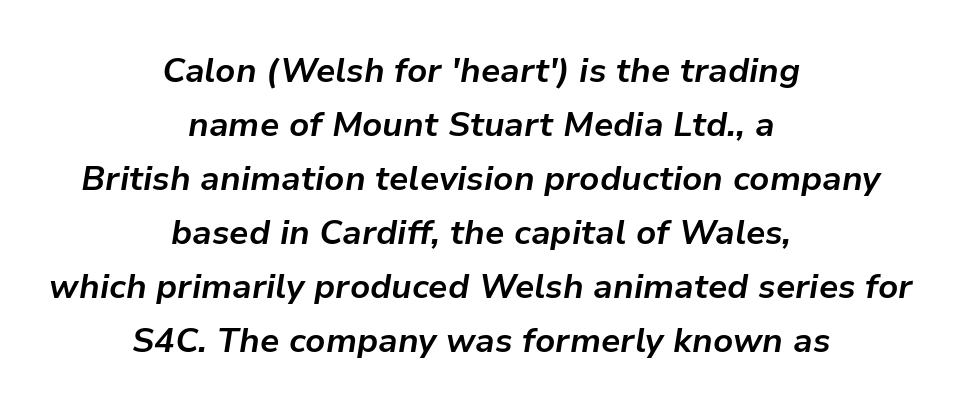
The image shows 34 px bold type, italic (leaning right); set centered, normal line spacing (1.59x), normal letter spacing, not underlined; low stroke contrast and a medium x-height.
